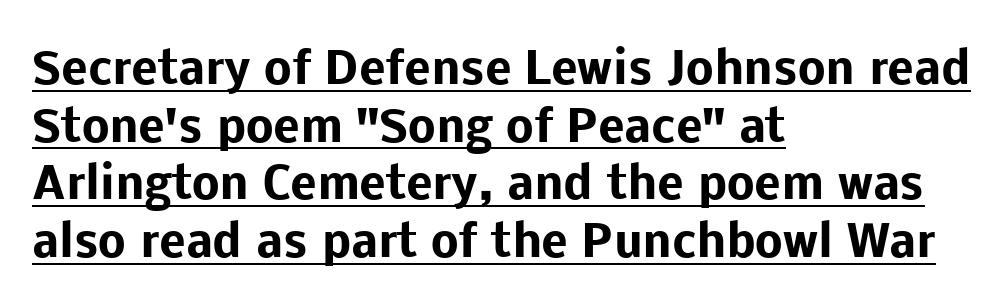
The leading is moderate, giving the passage an even texture. Serif or sans? Sans — the stroke terminals are bare. Students, observe the line beneath the letters — that is underlining. The passage shown is typed in a proportional face where columns would drift. Its strokes are broad and dark, the hallmark of bold type.
